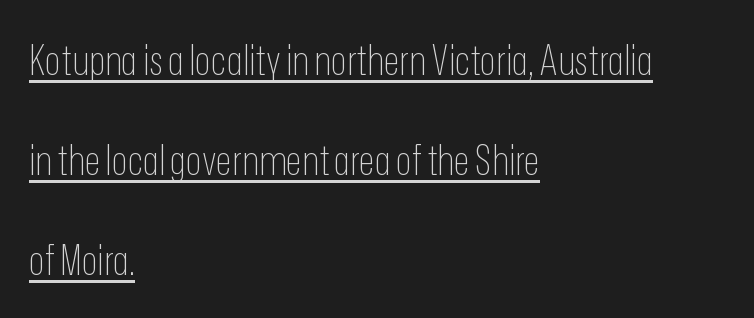
These lines stack with their left ends in a neat column. Nothing unusual about the tracking: characters are spaced as the font intends. The face used here is proportionally spaced, like ordinary book or web type. A sans-serif font was chosen for this passage.
